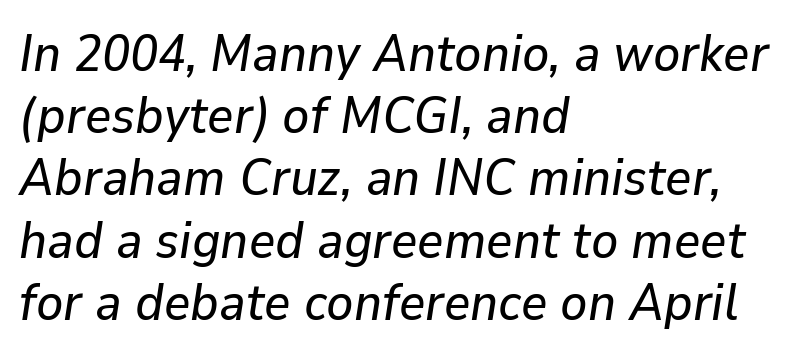
Q: Is the text italic (slanted)? A: Yes, it leans right by about 9 degrees.
Q: Is the text underlined? A: No.
Q: How is the paragraph aligned? A: Left-aligned.
Q: Is the spacing between letters normal or unusually wide? A: Normal.
Q: Width (condensed, normal, or wide)? A: Normal.
Q: Stroke contrast? A: Low.
Q: x-height? A: Medium.
Q: Monospaced? A: No.
